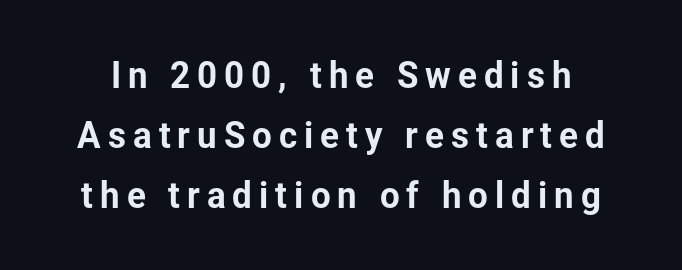
{"serif": "no", "italic": "no", "width": "normal", "stroke_contrast": "low", "x_height": "medium", "monospaced": "no", "underline": "no", "line_spacing_ratio": 1.71, "letter_spacing": "wide", "letter_spacing_em": 0.2, "glyph_px": 35}
